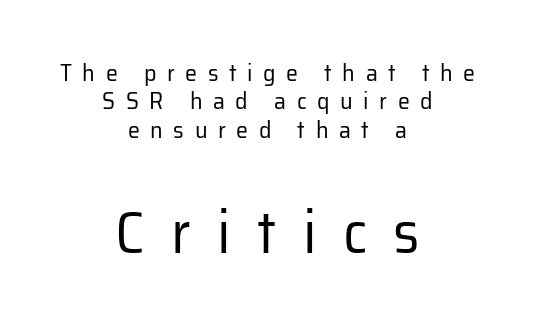
{"serif": "no", "italic": "no", "bold": "no", "weight": "regular", "width": "normal", "stroke_contrast": "low", "x_height": "medium", "monospaced": "no", "underline": "no", "align": "center", "line_spacing_ratio": 1.18, "letter_spacing": "wide", "letter_spacing_em": 0.44, "larger_block": "second", "size_ratio": 2.5, "glyph_px": 60}
